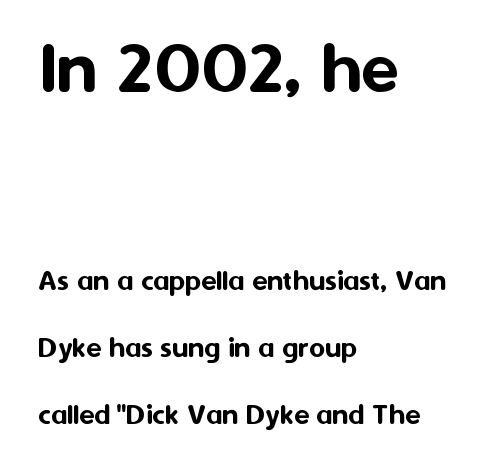
The image shows 78 px sans-serif type, upright; set left-aligned, loose line spacing (2.16x), normal letter spacing, not underlined; the first (top) block is 2.52x larger; medium stroke contrast and a medium x-height.
